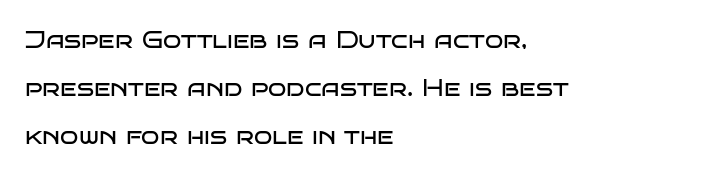
{"italic": "no", "bold": "no", "underline": "no", "align": "left", "line_spacing": "loose", "line_spacing_ratio": 1.99, "letter_spacing": "normal", "letter_spacing_em": 0.0, "glyph_px": 24}
